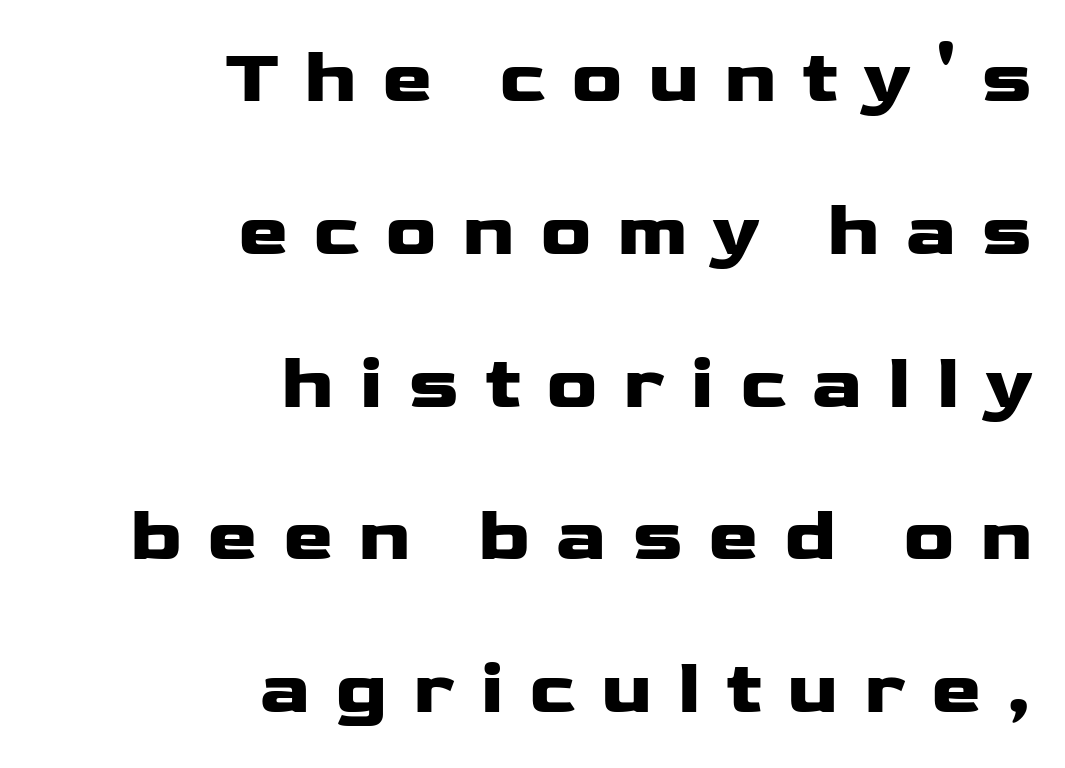
When letters stand straight like this, we call the style roman or upright. Descender tails drop into unmarked territory. Which margin do the lines hug? The right one — the left edge is uneven. These lines have a slow, spaced-out rhythm from letter to letter. The face used here is a sans, in the tradition of grotesques and geometrics.
